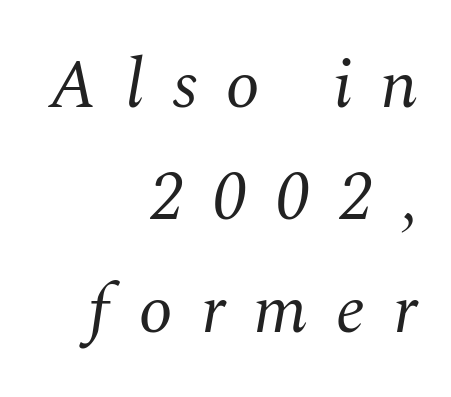
Q: Is the text bold? A: No.
Q: Is the text italic (slanted)? A: Yes, it leans right by about 10 degrees.
Q: Is the typeface a serif or a sans-serif typeface? A: Serif.
Q: Is the text underlined? A: No.
Q: How is the paragraph aligned? A: Right-aligned.
Q: Is the spacing between letters normal or unusually wide? A: Unusually wide.
Q: Is the spacing between lines tight, normal or loose? A: Normal.
Q: Width (condensed, normal, or wide)? A: Normal.
Q: Stroke contrast? A: Medium.
Q: x-height? A: Medium.
Q: Monospaced? A: No.
